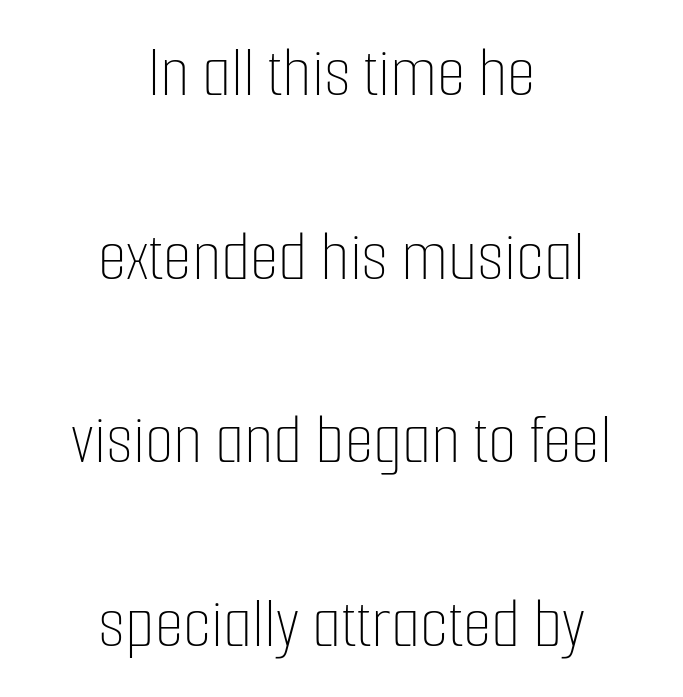
The image shows 74 px thin, condensed type, upright; set centered, loose line spacing (2.48x), normal letter spacing, not underlined; low stroke contrast and a medium x-height.
